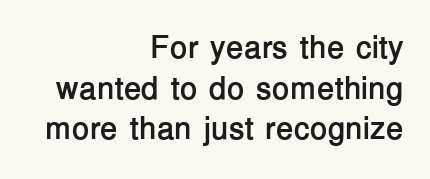
The image shows 32 px semibold sans-serif type, upright; set right-aligned, normal line spacing (1.27x), normal letter spacing, not underlined; low stroke contrast and a medium x-height.
